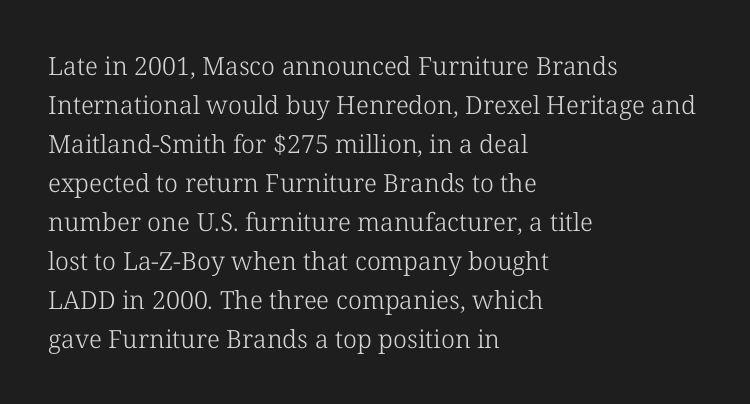
The image shows 25 px text type, upright; set left-aligned, normal line spacing (1.56x), normal letter spacing, not underlined.
